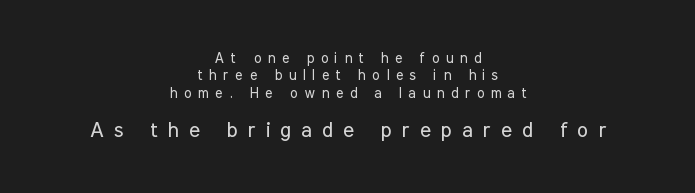
The image shows 21 px text type, upright; set centered, line spacing 1.24x, unusually wide letter spacing (+0.48 em), not underlined; the second (bottom) block is 1.5x larger.
